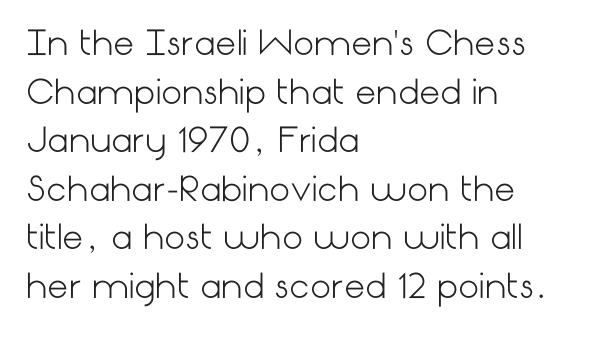
Horizontal bands of white between lines are of average thickness. Nobody touched the tracking dial on this one. The face looks like a standard text weight, possibly lighter. Stroke terminals: plain, sans-serif. Just letters on the line, the space beneath them empty. Horizontal alignment here is leftward, the default for most running prose.
